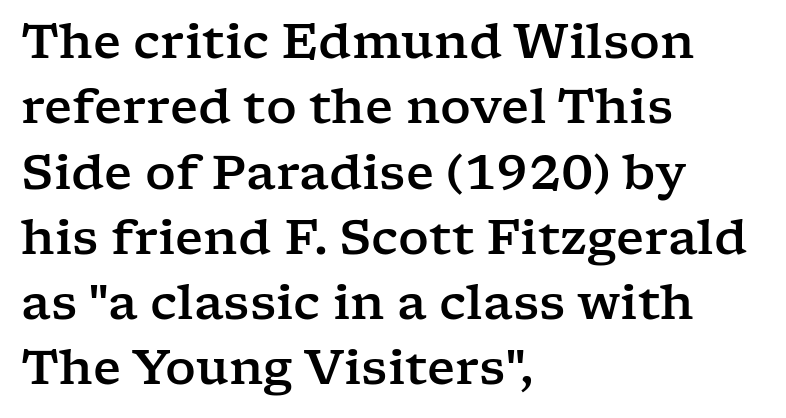
Any mark beneath the type? The region is blank. Honestly, the row spacing looks completely unremarkable. Standard letterfit; no display-style spreading of the glyphs. Does the type have serifs? Yes, each stem ends in a small foot. Reading down the block, your eye returns to a fixed left position each line. Character widths vary here, with narrow letters taking less room than wide ones.
